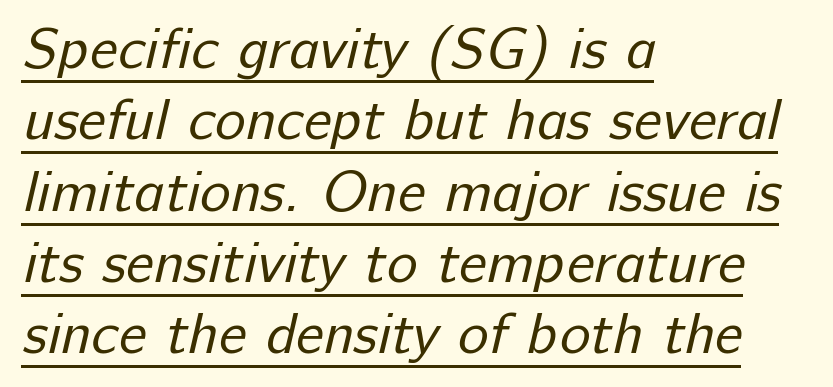
{"serif": "no", "bold": "no", "weight": "regular", "width": "normal", "stroke_contrast": "low", "x_height": "medium", "monospaced": "no", "underline": "yes", "align": "left", "line_spacing_ratio": 1.23, "letter_spacing": "normal", "letter_spacing_em": 0.0, "glyph_px": 58}
